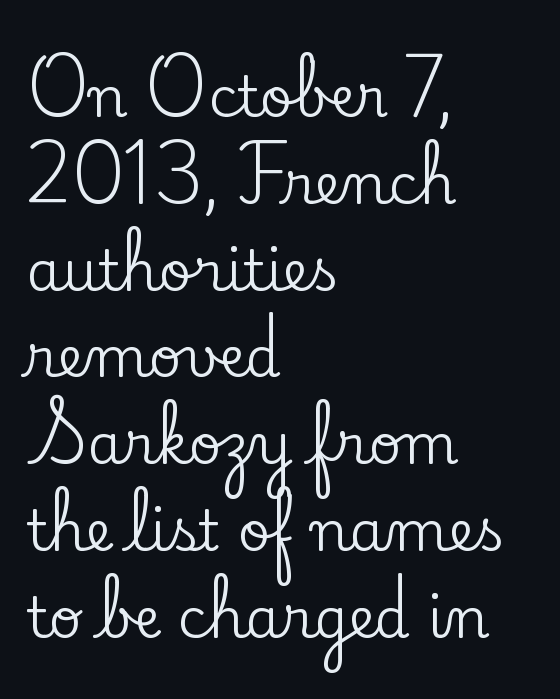
{"serif": "yes", "italic": "no", "width": "normal", "stroke_contrast": "low", "x_height": "small", "monospaced": "no", "underline": "no", "align": "left", "line_spacing": "normal", "line_spacing_ratio": 1.55, "letter_spacing": "normal", "letter_spacing_em": 0.0, "glyph_px": 56}
